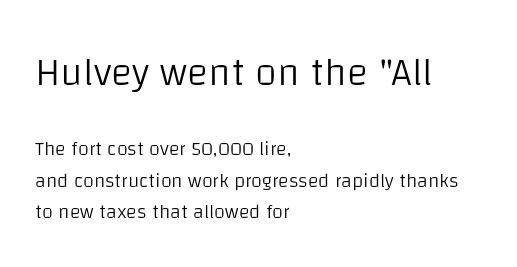
Q: Is the text bold? A: No.
Q: Is the text italic (slanted)? A: No, it is upright.
Q: Is the typeface a serif or a sans-serif typeface? A: Sans-serif.
Q: Is the text underlined? A: No.
Q: How is the paragraph aligned? A: Left-aligned.
Q: Is the spacing between letters normal or unusually wide? A: Normal.
Q: Is the spacing between lines tight, normal or loose? A: Normal.
Q: Which block of text is set in a larger size, the first (top) or the second (bottom)? A: The first (top) one.
Q: Width (condensed, normal, or wide)? A: Normal.
Q: Stroke contrast? A: Low.
Q: x-height? A: Large.
Q: Monospaced? A: No.
